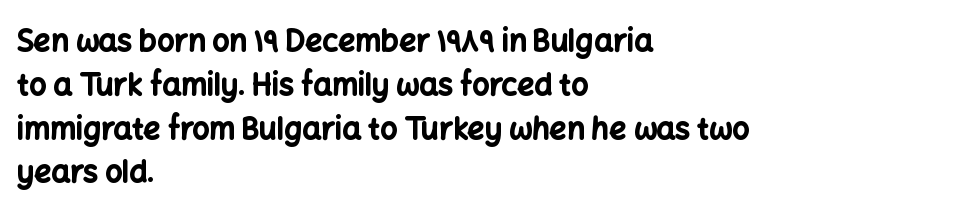
Baseline-to-baseline distance is the conventional proportion of letter height. Unlike italic type, these characters show no tilt at all. Just letters on the line, the space beneath them empty. Think of a printed novel: that variable character pitch is what you see here.
